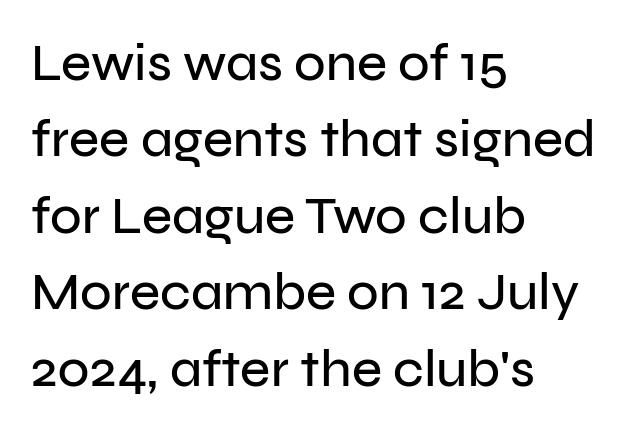
The image shows 52 px sans-serif type, upright; set left-aligned, normal line spacing (1.47x), normal letter spacing, not underlined; low stroke contrast and a medium x-height.
